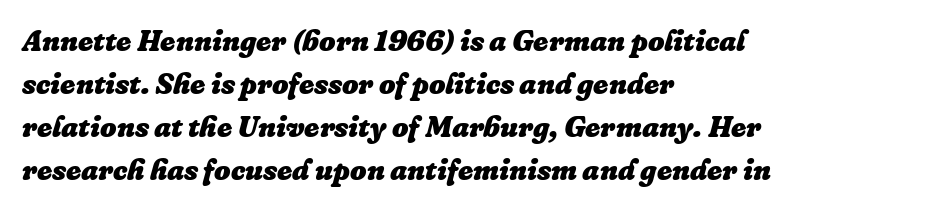
Q: Is the text bold? A: Yes.
Q: Is the text italic (slanted)? A: Yes, it leans right by about 16 degrees.
Q: Is the text underlined? A: No.
Q: How is the paragraph aligned? A: Left-aligned.
Q: Is the spacing between letters normal or unusually wide? A: Normal.
Q: Is the spacing between lines tight, normal or loose? A: Normal.
Q: Width (condensed, normal, or wide)? A: Normal.
Q: Stroke contrast? A: Low.
Q: x-height? A: Medium.
Q: Monospaced? A: No.
